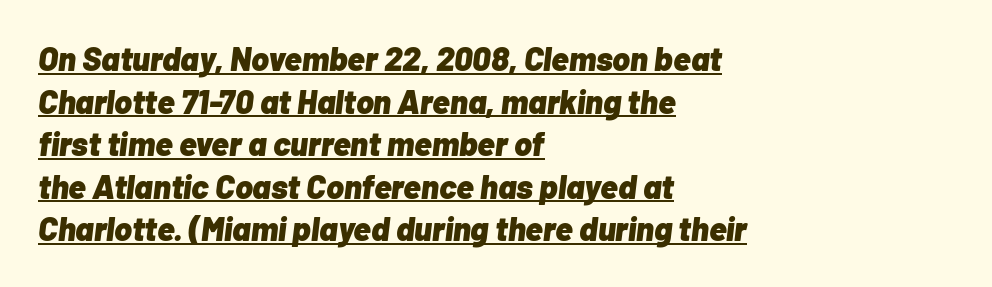
{"italic": "yes", "lean": "right", "slant_degrees": 7, "bold": "yes", "weight": "heavy", "width": "normal", "stroke_contrast": "low", "x_height": "medium", "monospaced": "no", "underline": "yes", "align": "left", "line_spacing": "normal", "line_spacing_ratio": 1.29, "letter_spacing": "normal", "letter_spacing_em": 0.0, "glyph_px": 33}
